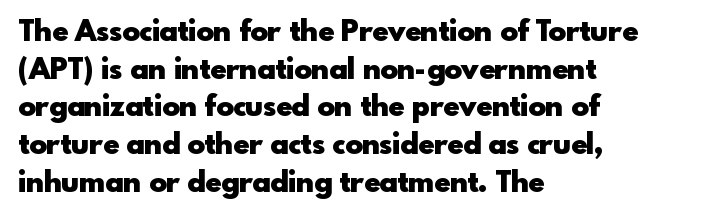
Q: Is the text bold? A: Yes.
Q: Is the text italic (slanted)? A: No, it is upright.
Q: Is the typeface a serif or a sans-serif typeface? A: Sans-serif.
Q: Is the text underlined? A: No.
Q: How is the paragraph aligned? A: Left-aligned.
Q: Is the spacing between letters normal or unusually wide? A: Normal.
Q: Is the spacing between lines tight, normal or loose? A: Normal.
Q: Width (condensed, normal, or wide)? A: Normal.
Q: x-height? A: Small.
Q: Monospaced? A: No.
